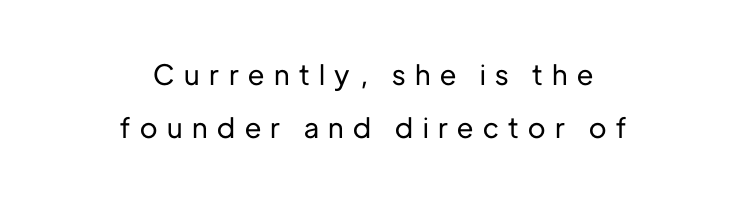
Does the type have serifs? No, each stem ends abruptly. Descenders hang freely into open space. Typeset on center — no edge is straight. Inter-character spacing is expanded well beyond the font's built-in metrics. Designer's note — italics off, roman on. This sample has the flowing, uneven cadence of proportional lettering.
